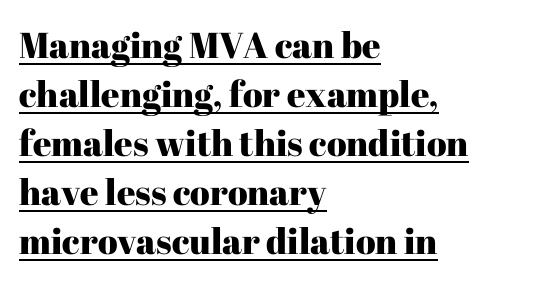
Old-style or modern, the face here clearly has serifs. There is no visible air inserted between adjacent glyphs. Notice how the stems are strictly vertical — no italics here. Here the designer chose a conventional face with non-uniform glyph widths.
